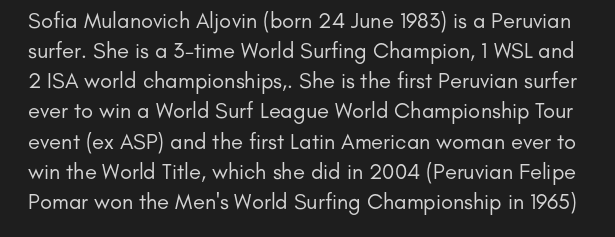
{"italic": "no", "bold": "no", "underline": "no", "line_spacing": "normal", "line_spacing_ratio": 1.37, "letter_spacing": "normal", "letter_spacing_em": 0.0, "glyph_px": 22}
